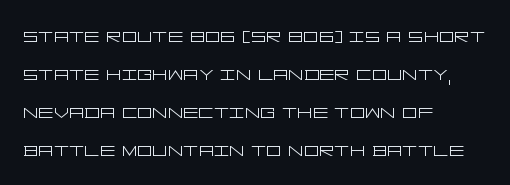
Q: Is the text bold? A: No.
Q: Is the text italic (slanted)? A: No, it is upright.
Q: Is the text underlined? A: No.
Q: How is the paragraph aligned? A: Left-aligned.
Q: Is the spacing between letters normal or unusually wide? A: Normal.
Q: Is the spacing between lines tight, normal or loose? A: Normal.
